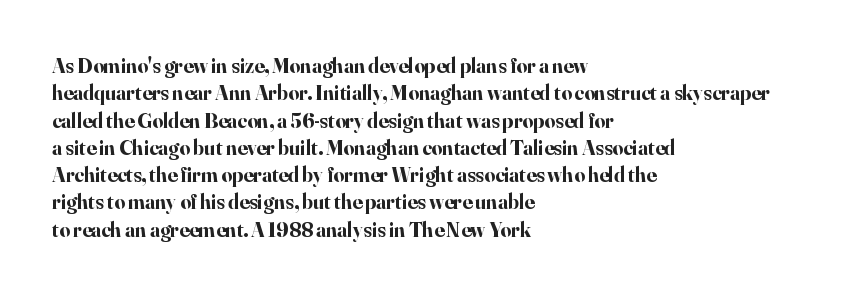
Q: Is the text bold? A: Yes.
Q: Is the text italic (slanted)? A: No, it is upright.
Q: Is the text underlined? A: No.
Q: How is the paragraph aligned? A: Left-aligned.
Q: Is the spacing between letters normal or unusually wide? A: Normal.
Q: Is the spacing between lines tight, normal or loose? A: Normal.
